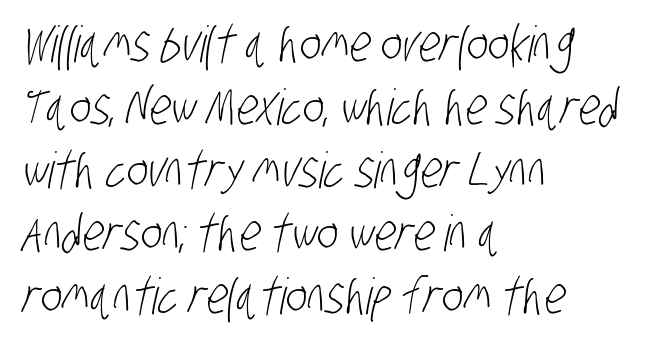
Inter-character spacing is left at the font's built-in metrics. No feet cap the strokes, marking this as sans-serif type. Each letter keeps its own natural width here, so spacing adapts to shape. Typeset ragged right — the left edge is the straight one. The vertical gap from one line to the next is medium. A light-to-regular cut is what we see here.
